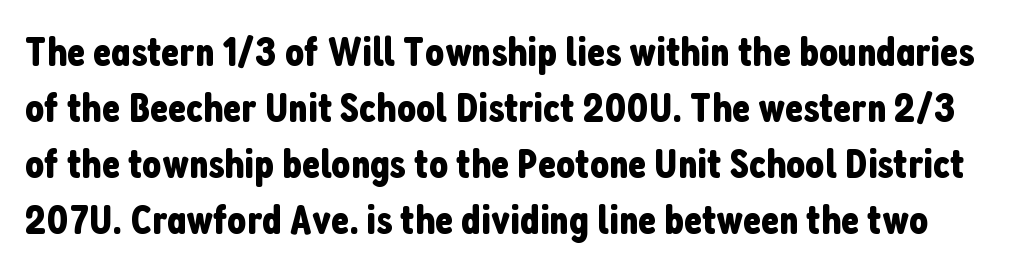
The image shows 42 px condensed sans-serif type, upright; set normal line spacing (1.33x), normal letter spacing, not underlined; low stroke contrast and a medium x-height.
